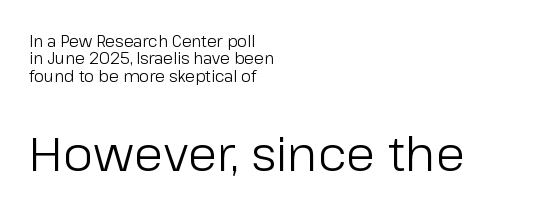
The lines are quadded left. Horizontal bands of white between lines are thin slivers. Examine the stroke ends and you'll find no serifs. The string is rendered with underlining switched off. The strokes carry an ordinary text weight at most. Which chunk is bigger? The second one — the bottom block dwarfs the top.
